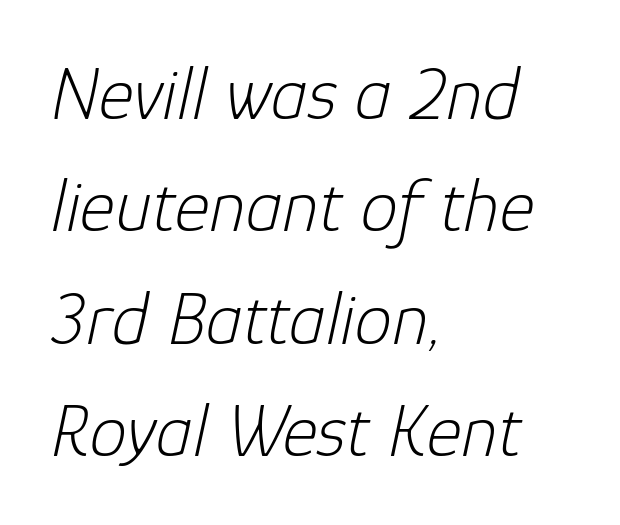
The image shows 75 px light type, italic (leaning right); set left-aligned, normal line spacing (1.5x), normal letter spacing, not underlined; low stroke contrast and a medium x-height.
